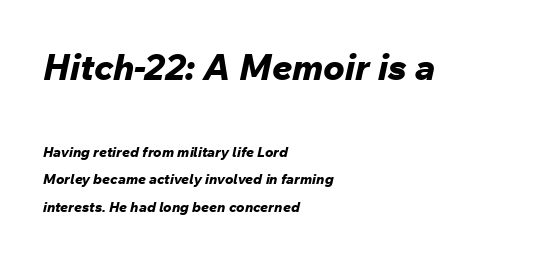
{"italic": "yes", "lean": "right", "slant_degrees": 12, "bold": "yes", "weight": "bold", "width": "normal", "stroke_contrast": "low", "x_height": "medium", "monospaced": "no", "underline": "no", "align": "left", "line_spacing": "loose", "line_spacing_ratio": 1.95, "letter_spacing": "normal", "letter_spacing_em": 0.0, "larger_block": "first", "size_ratio": 2.57, "glyph_px": 36}
